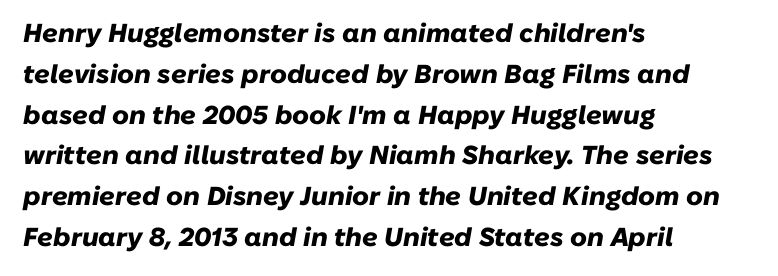
Does the lettering tilt? It does — this is italic. The text block is weighted toward the left margin, trailing off unevenly rightward. Each word holds together tightly as a unit, with standard inter-letter gaps. The designer left line spacing at the default. The strokes are fattened all the way to bold. Glance below the letters and you will spot only blank space.
